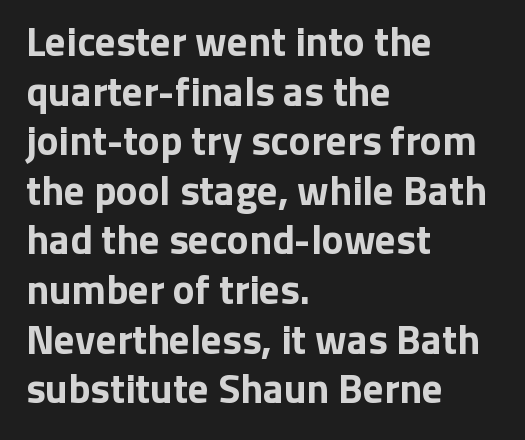
Q: Is the text bold? A: Yes.
Q: Is the text italic (slanted)? A: No, it is upright.
Q: Is the typeface a serif or a sans-serif typeface? A: Sans-serif.
Q: Is the text underlined? A: No.
Q: How is the paragraph aligned? A: Left-aligned.
Q: Is the spacing between letters normal or unusually wide? A: Normal.
Q: Width (condensed, normal, or wide)? A: Normal.
Q: Stroke contrast? A: Low.
Q: x-height? A: Medium.
Q: Monospaced? A: No.
